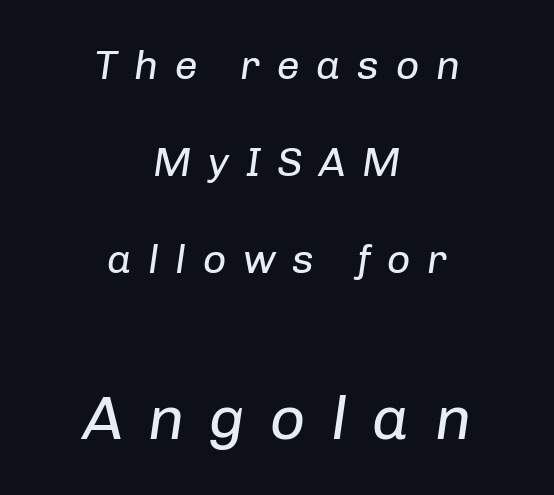
Q: Is the text bold? A: No.
Q: Is the text italic (slanted)? A: Yes, it leans right by about 8 degrees.
Q: Is the text underlined? A: No.
Q: How is the paragraph aligned? A: Centered.
Q: Is the spacing between letters normal or unusually wide? A: Unusually wide.
Q: Is the spacing between lines tight, normal or loose? A: Loose.
Q: Which block of text is set in a larger size, the first (top) or the second (bottom)? A: The second (bottom) one.
Q: Width (condensed, normal, or wide)? A: Normal.
Q: Stroke contrast? A: Low.
Q: x-height? A: Medium.
Q: Monospaced? A: No.
